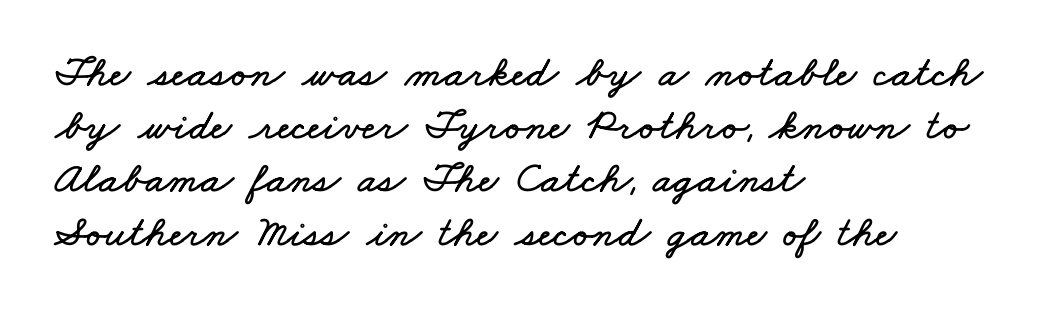
Q: Is the text underlined? A: No.
Q: How is the paragraph aligned? A: Left-aligned.
Q: Is the spacing between letters normal or unusually wide? A: Normal.
Q: Width (condensed, normal, or wide)? A: Wide.
Q: Stroke contrast? A: Low.
Q: x-height? A: Small.
Q: Monospaced? A: No.
